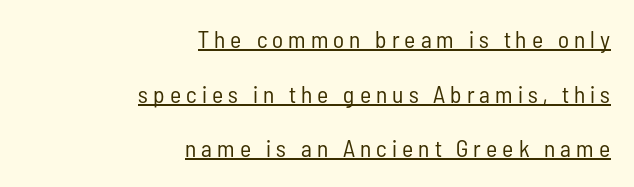
{"italic": "no", "bold": "no", "underline": "yes", "align": "right", "line_spacing": "loose", "line_spacing_ratio": 2.28, "letter_spacing": "wide", "letter_spacing_em": 0.21, "glyph_px": 24}
